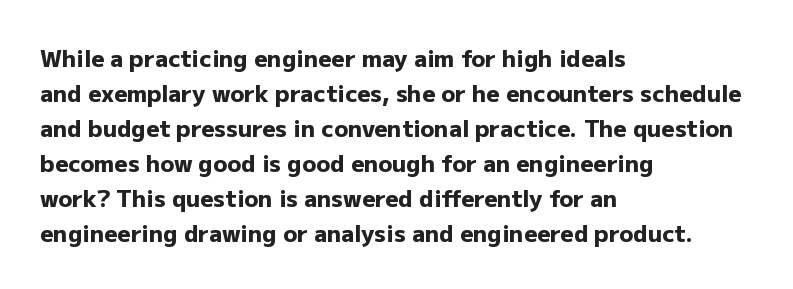
A normal amount of white space separates one row of letters from the next. The lines in this sample share a left origin and differ only in where they stop. Characters follow at the spacing the type designer built in. In terms of weight, the rendering is a true, heavy bold.
